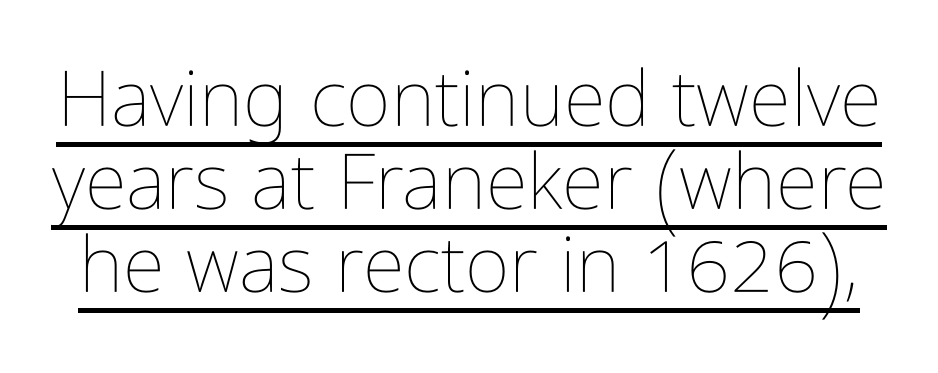
The image shows 77 px thin, condensed type, upright; set tight line spacing (1.08x), normal letter spacing, underlined; low stroke contrast and a medium x-height.
